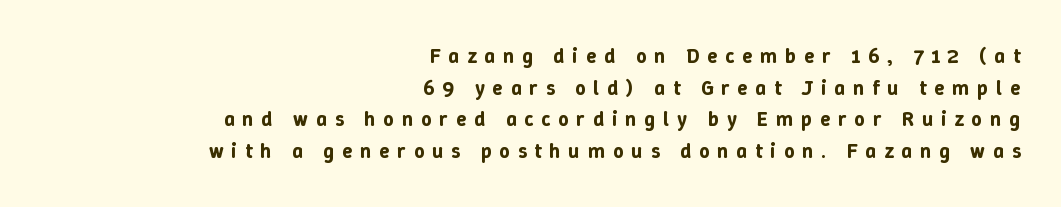
{"italic": "no", "underline": "no", "align": "right", "line_spacing": "normal", "line_spacing_ratio": 1.51, "letter_spacing": "wide", "letter_spacing_em": 0.37, "glyph_px": 21}
